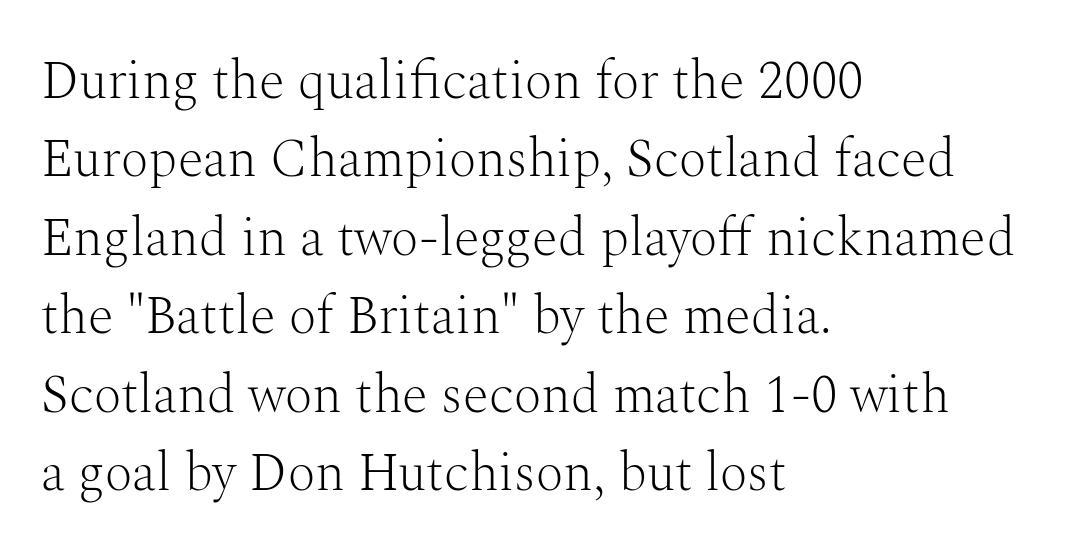
The leading is moderate, giving the passage an even texture. This sample uses a serif face. Think of a printed novel: that variable character pitch is what you see here. Upright lettering throughout. Alignment: flush left.
